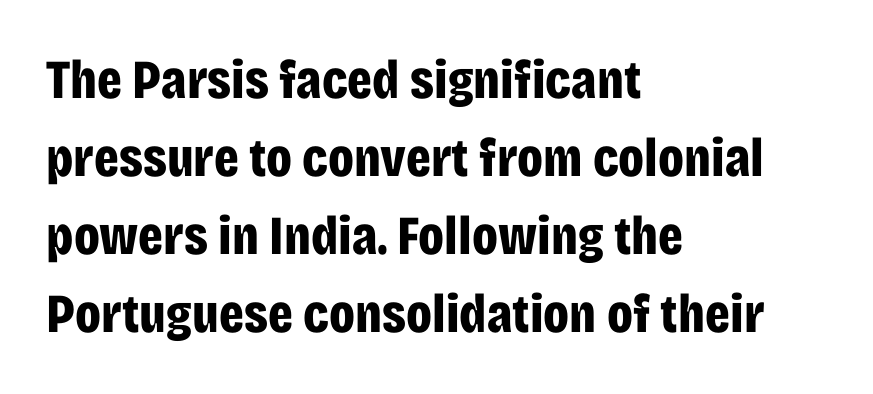
The ragged edge is on the right, which tells us the setting is flush left. Unmarked baselines from the first word to the last. Strokes here are thick enough to call this a true bold. Standard letterfit; no display-style spreading of the glyphs. How would I describe the line gaps? Plain and ordinary.
